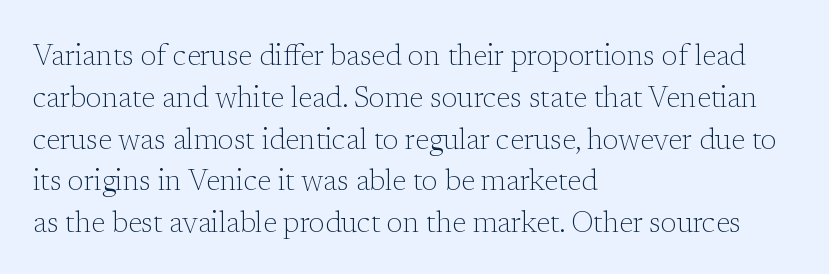
Letterform terminals end in serifs throughout the passage. Stroke mass is kept to a normal reading level or below. Casual observation: everything's shoved over to the left. The rendering keeps characters at their native spacing.
